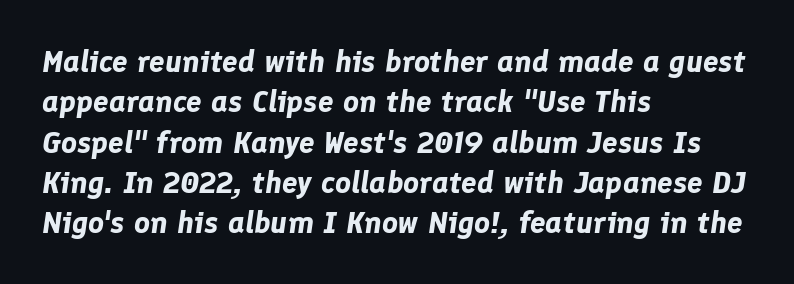
The image shows 31 px bold type, italic (leaning right); set left-aligned, normal line spacing (1.3x), normal letter spacing, not underlined; low stroke contrast and a medium x-height.
